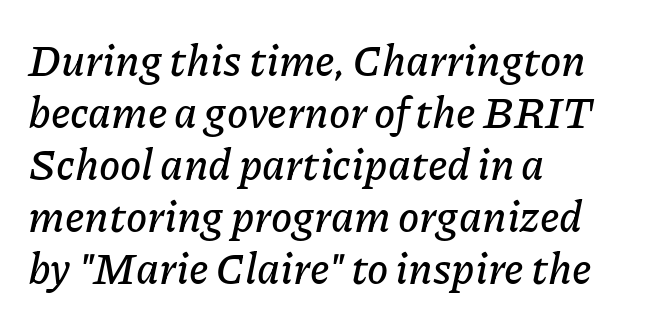
{"italic": "yes", "lean": "right", "slant_degrees": 11, "width": "normal", "stroke_contrast": "low", "x_height": "medium", "monospaced": "no", "underline": "no", "align": "left", "line_spacing_ratio": 1.21, "letter_spacing": "normal", "letter_spacing_em": 0.0, "glyph_px": 43}
